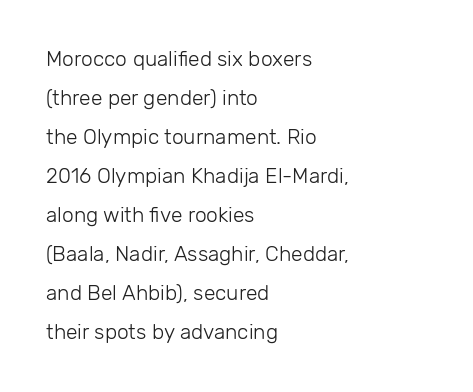
The image shows 21 px text type, upright; set left-aligned, line spacing 1.86x, normal letter spacing, not underlined.
